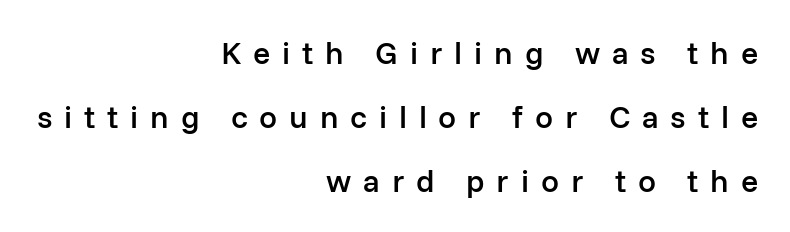
The image shows 32 px semibold sans-serif type, upright; set right-aligned, loose line spacing (2.0x), unusually wide letter spacing (+0.37 em), not underlined; low stroke contrast and a medium x-height.
